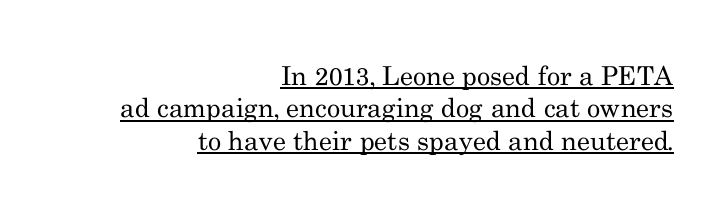
{"italic": "no", "bold": "no", "underline": "yes", "align": "right", "line_spacing": "normal", "line_spacing_ratio": 1.25, "letter_spacing": "normal", "letter_spacing_em": 0.0, "glyph_px": 26}
